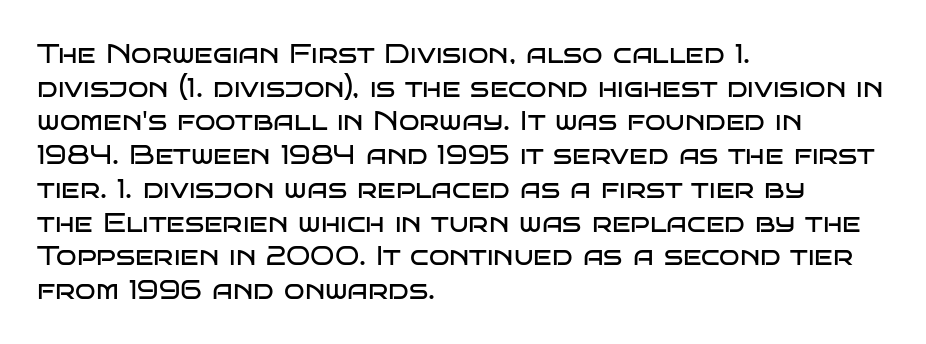
Q: Is the text bold? A: No.
Q: Is the text italic (slanted)? A: No, it is upright.
Q: Is the text underlined? A: No.
Q: How is the paragraph aligned? A: Left-aligned.
Q: Is the spacing between letters normal or unusually wide? A: Normal.
Q: Is the spacing between lines tight, normal or loose? A: Normal.
